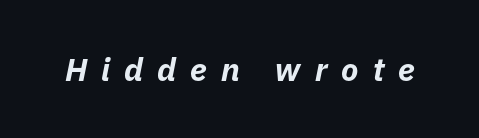
{"italic": "yes", "lean": "right", "slant_degrees": 11, "bold": "yes", "weight": "bold", "width": "normal", "stroke_contrast": "low", "x_height": "medium", "monospaced": "no", "underline": "no", "letter_spacing": "wide", "letter_spacing_em": 0.44, "glyph_px": 32}
